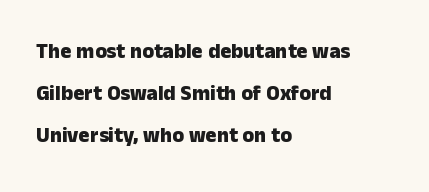
Q: Is the text bold? A: Yes.
Q: Is the text italic (slanted)? A: No, it is upright.
Q: Is the text underlined? A: No.
Q: How is the paragraph aligned? A: Left-aligned.
Q: Is the spacing between letters normal or unusually wide? A: Normal.
Q: Is the spacing between lines tight, normal or loose? A: Loose.
